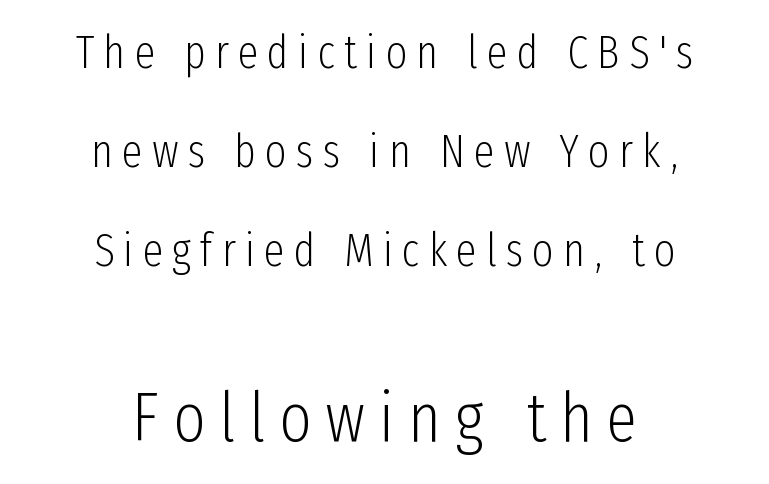
{"serif": "no", "italic": "no", "bold": "no", "weight": "light", "width": "condensed", "stroke_contrast": "low", "x_height": "medium", "monospaced": "no", "underline": "no", "align": "center", "line_spacing": "loose", "line_spacing_ratio": 2.15, "letter_spacing": "wide", "letter_spacing_em": 0.2, "larger_block": "second", "size_ratio": 1.5, "glyph_px": 69}
